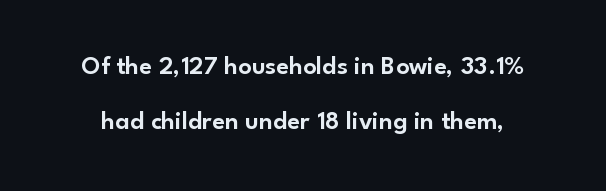
Q: Is the text italic (slanted)? A: No, it is upright.
Q: Is the text underlined? A: No.
Q: Is the spacing between letters normal or unusually wide? A: Normal.
Q: Is the spacing between lines tight, normal or loose? A: Loose.
